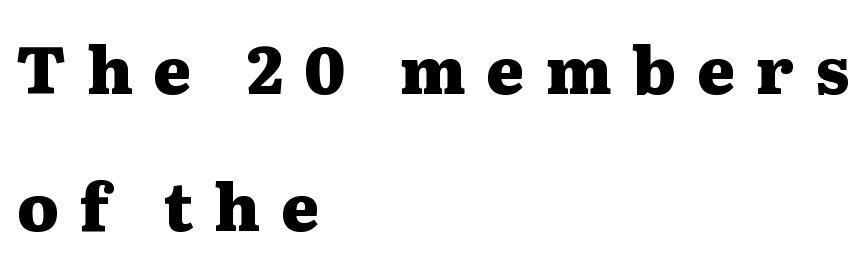
The image shows 65 px heavy, wide serif type, upright; set left-aligned, loose line spacing (2.11x), unusually wide letter spacing (+0.32 em), not underlined; medium stroke contrast and a medium x-height.
